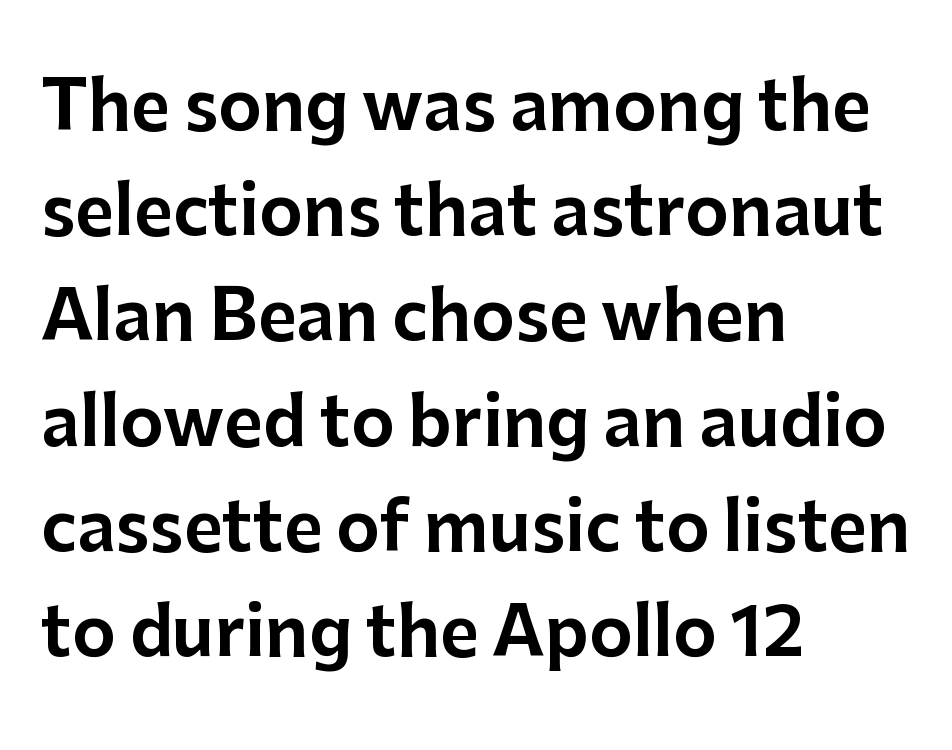
{"serif": "no", "italic": "no", "width": "normal", "stroke_contrast": "low", "x_height": "medium", "monospaced": "no", "underline": "no", "align": "left", "line_spacing": "normal", "line_spacing_ratio": 1.57, "letter_spacing": "normal", "letter_spacing_em": 0.0, "glyph_px": 67}
